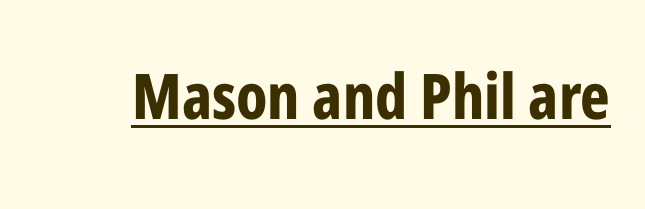
Compared with undecorated copy, this sample adds a rule below the words. Default kerning and tracking; the words read as compact shapes. Classification — sans serif. You could not count columns in this text — the font is proportionally spaced. The strokes are fattened all the way to bold. Upright lettering throughout.
